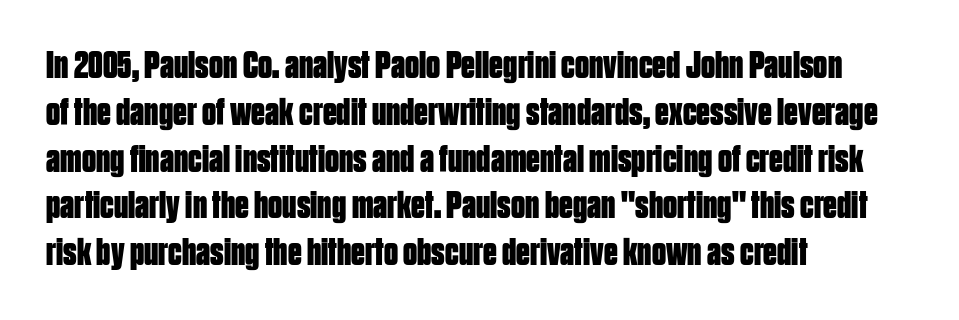
Q: Is the text bold? A: Yes.
Q: Is the text italic (slanted)? A: No, it is upright.
Q: Is the typeface a serif or a sans-serif typeface? A: Sans-serif.
Q: Is the text underlined? A: No.
Q: How is the paragraph aligned? A: Left-aligned.
Q: Is the spacing between letters normal or unusually wide? A: Normal.
Q: Width (condensed, normal, or wide)? A: Condensed.
Q: Stroke contrast? A: Low.
Q: x-height? A: Large.
Q: Monospaced? A: No.
